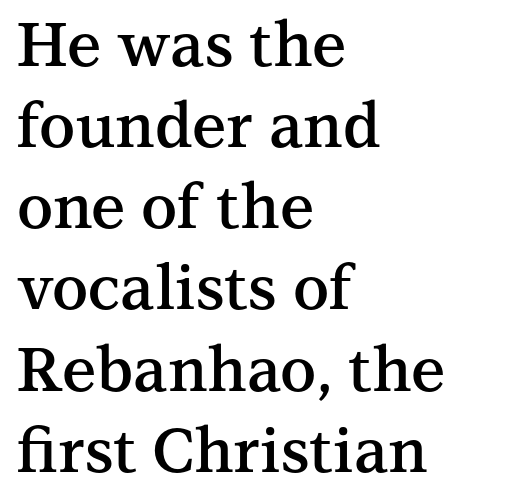
The passage shown is semibold, sitting just below true bold. Font category for this specimen: serif. Looks like regular typesetting: each glyph gets only the width it needs. Tracking here is standard; glyphs follow each other at the usual distance. Clear beneath every line of the passage. A roman cut, with each character standing at attention.
